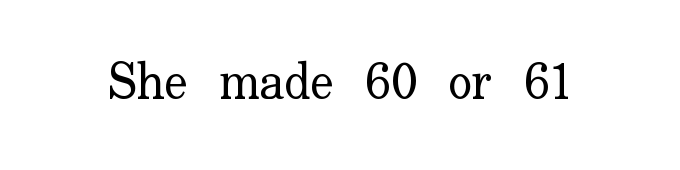
Q: Is the text bold? A: No.
Q: Is the text italic (slanted)? A: No, it is upright.
Q: Is the typeface a serif or a sans-serif typeface? A: Serif.
Q: Is the text underlined? A: No.
Q: Is the spacing between letters normal or unusually wide? A: Normal.
Q: Width (condensed, normal, or wide)? A: Normal.
Q: Stroke contrast? A: Low.
Q: x-height? A: Small.
Q: Monospaced? A: No.
